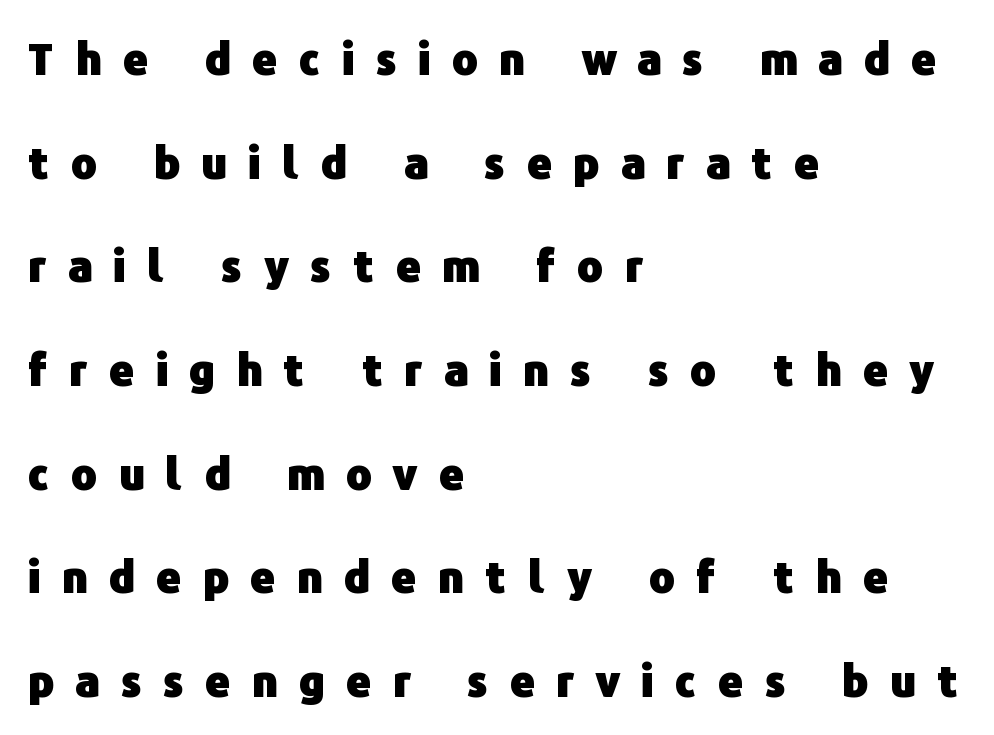
{"serif": "no", "italic": "no", "bold": "yes", "weight": "heavy", "width": "normal", "stroke_contrast": "low", "x_height": "medium", "monospaced": "no", "underline": "no", "align": "left", "line_spacing": "loose", "line_spacing_ratio": 2.41, "letter_spacing": "wide", "letter_spacing_em": 0.5, "glyph_px": 43}
